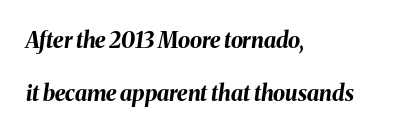
The image shows 22 px bold type, italic (leaning right); set left-aligned, loose line spacing (2.43x), normal letter spacing, not underlined.
